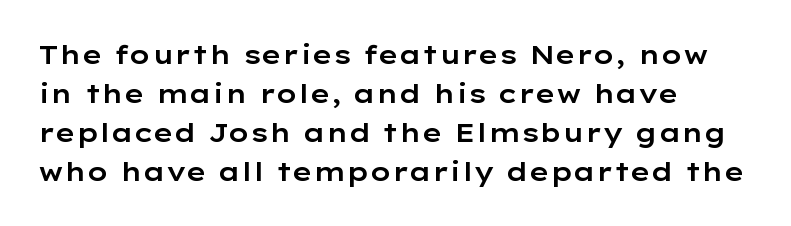
{"italic": "no", "underline": "no", "align": "left", "line_spacing": "normal", "line_spacing_ratio": 1.5, "letter_spacing": "normal", "letter_spacing_em": 0.0, "glyph_px": 26}
